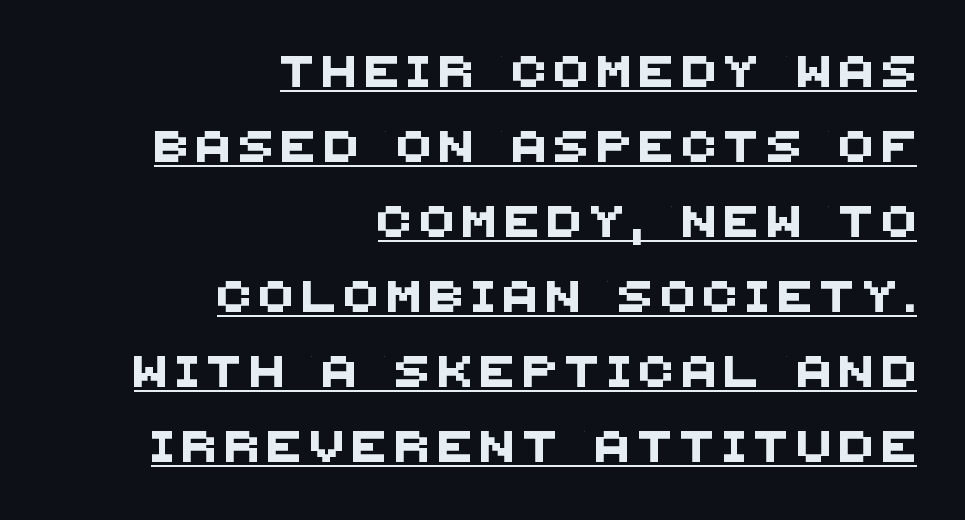
Looks like someone drew a line under every word here. This sample trades compactness for vertical openness between lines. The letterforms stand isolated, each surrounded by extra space. Where is the straight margin? On the right.
